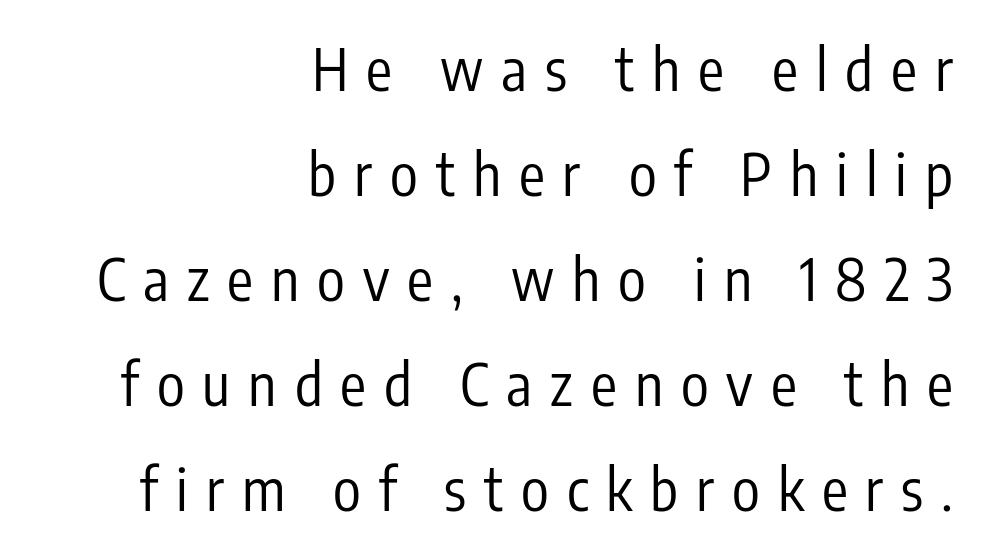
{"serif": "no", "italic": "no", "bold": "no", "weight": "regular", "width": "condensed", "stroke_contrast": "low", "x_height": "medium", "monospaced": "no", "underline": "no", "align": "right", "line_spacing_ratio": 1.81, "letter_spacing": "wide", "letter_spacing_em": 0.31, "glyph_px": 58}
